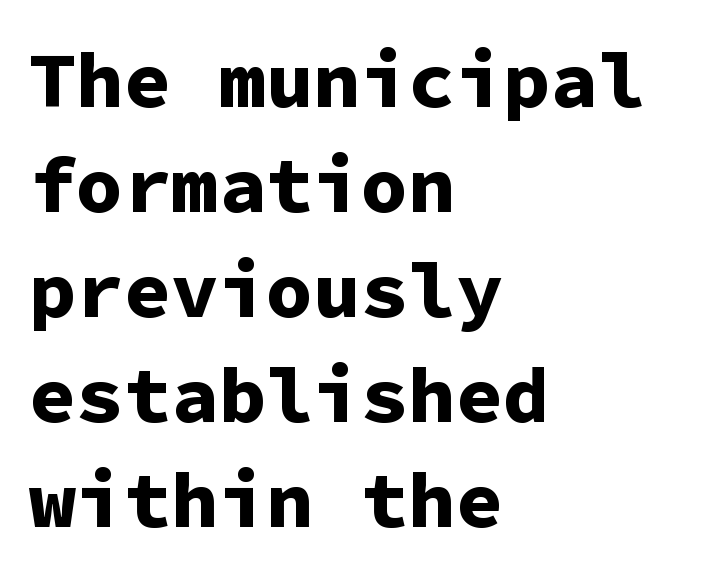
Compared with an ordinary text face, these strokes are far heavier — a full bold. The rendering uses typewriter-style spacing with identical character cells. Caption: multi-line text, flush left, ragged right. The vertical gap from one line to the next is medium.
